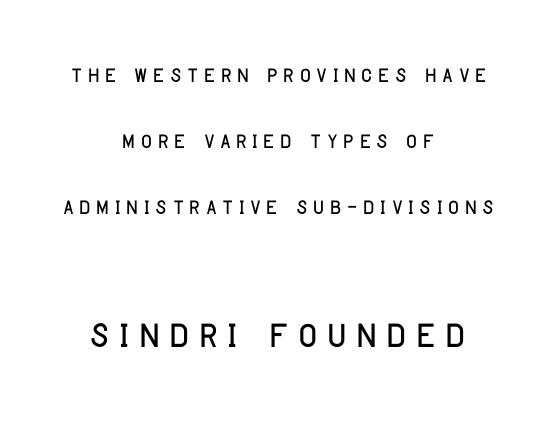
Q: Is the text italic (slanted)? A: No, it is upright.
Q: Is the typeface a serif or a sans-serif typeface? A: Sans-serif.
Q: Is the text underlined? A: No.
Q: How is the paragraph aligned? A: Centered.
Q: Is the spacing between lines tight, normal or loose? A: Loose.
Q: Which block of text is set in a larger size, the first (top) or the second (bottom)? A: The second (bottom) one.
Q: Width (condensed, normal, or wide)? A: Condensed.
Q: Stroke contrast? A: Low.
Q: x-height? A: Large.
Q: Monospaced? A: No.
